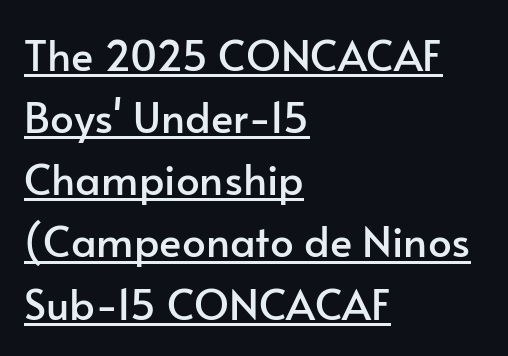
Leftover space on each line is placed entirely after the last word. The passage shown is typed in a proportional face where columns would drift. Emphasis is given by a line drawn under the lettering. Spacing between characters is what you'd get straight out of the box. The letters stand straight up with perfectly vertical stems.
